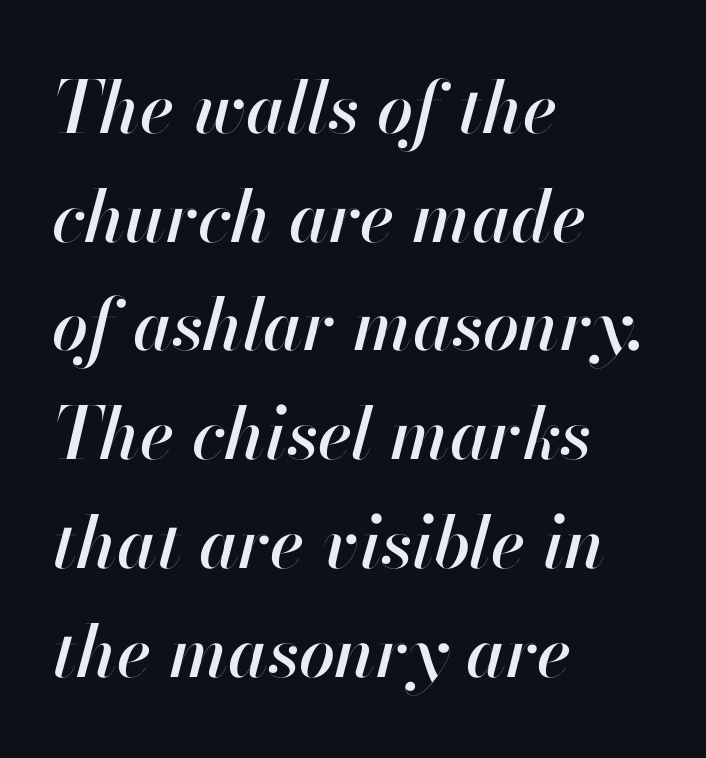
The image shows 72 px text type, italic (leaning right); set left-aligned, normal line spacing (1.51x), normal letter spacing, not underlined; high stroke contrast and a small x-height.
